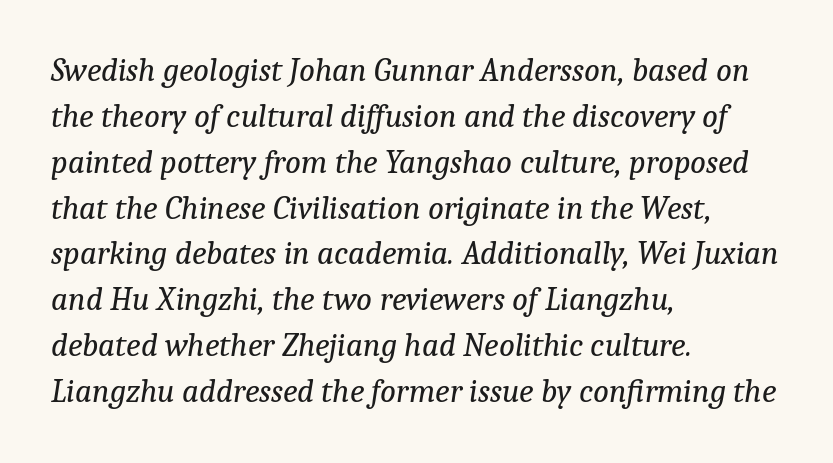
Q: Is the text bold? A: No.
Q: Is the text italic (slanted)? A: Yes, it leans right by about 9 degrees.
Q: Is the typeface a serif or a sans-serif typeface? A: Serif.
Q: Is the text underlined? A: No.
Q: How is the paragraph aligned? A: Left-aligned.
Q: Is the spacing between letters normal or unusually wide? A: Normal.
Q: Is the spacing between lines tight, normal or loose? A: Normal.
Q: Width (condensed, normal, or wide)? A: Normal.
Q: Stroke contrast? A: Low.
Q: x-height? A: Medium.
Q: Monospaced? A: No.
